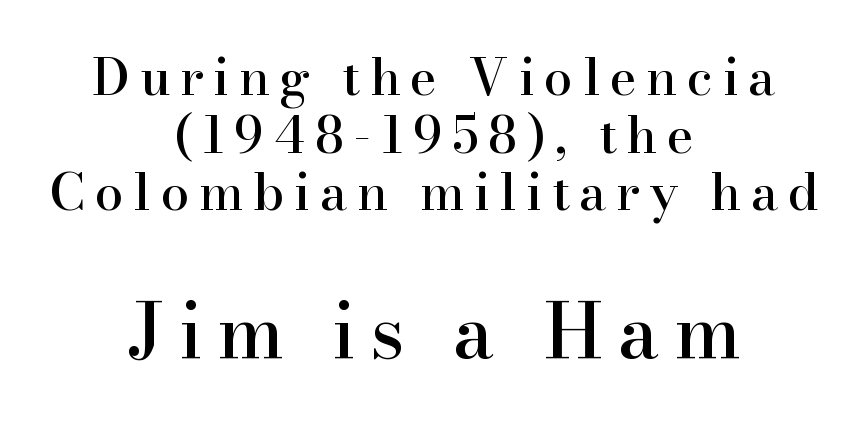
A centered setting, common on invitations and titles, is used for this passage. Vertical spacing — tight. Of the two passages, the one underneath uses the larger point size. This rendering employs a face with finishing strokes, i.e., a serif. Check under the words: just untouched page. This is the regular roman posture of the typeface.
